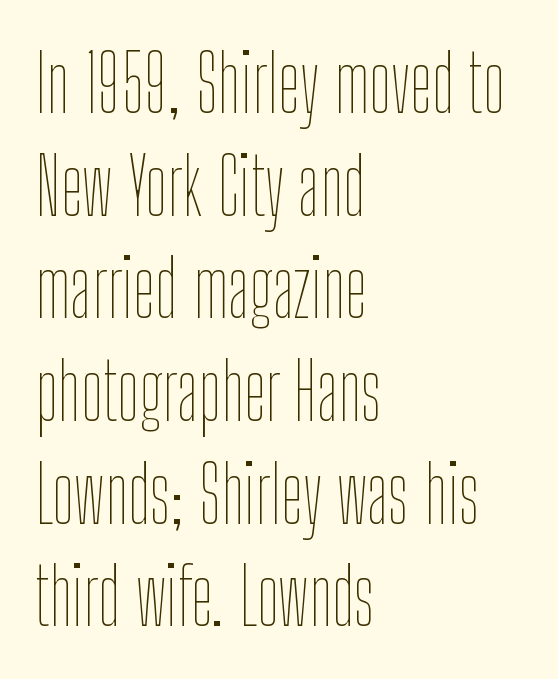
{"italic": "no", "bold": "no", "weight": "thin", "width": "condensed", "stroke_contrast": "low", "x_height": "medium", "monospaced": "no", "underline": "no", "align": "left", "line_spacing": "normal", "line_spacing_ratio": 1.3, "letter_spacing": "normal", "letter_spacing_em": 0.0, "glyph_px": 79}
